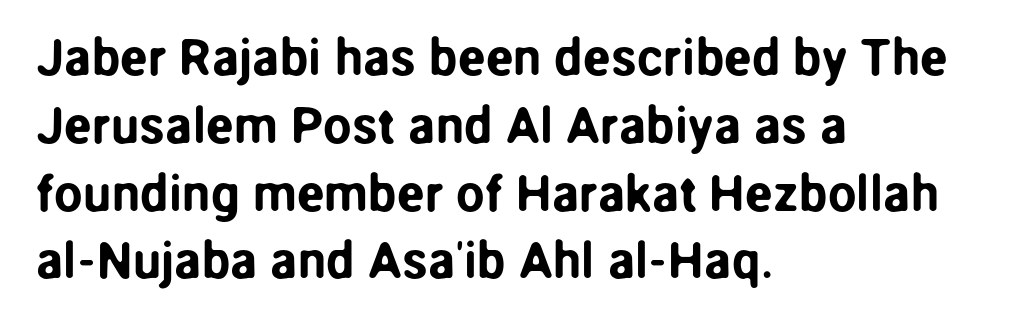
The image shows 51 px sans-serif type, upright; set left-aligned, normal line spacing (1.33x), normal letter spacing, not underlined; low stroke contrast and a medium x-height.
